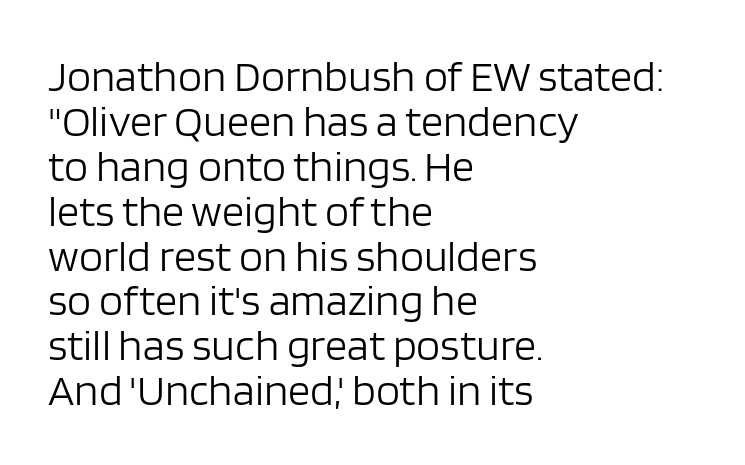
Q: Is the text bold? A: No.
Q: Is the text italic (slanted)? A: No, it is upright.
Q: Is the typeface a serif or a sans-serif typeface? A: Sans-serif.
Q: Is the text underlined? A: No.
Q: How is the paragraph aligned? A: Left-aligned.
Q: Is the spacing between letters normal or unusually wide? A: Normal.
Q: Is the spacing between lines tight, normal or loose? A: Tight.
Q: Width (condensed, normal, or wide)? A: Normal.
Q: Stroke contrast? A: Low.
Q: x-height? A: Large.
Q: Monospaced? A: No.
